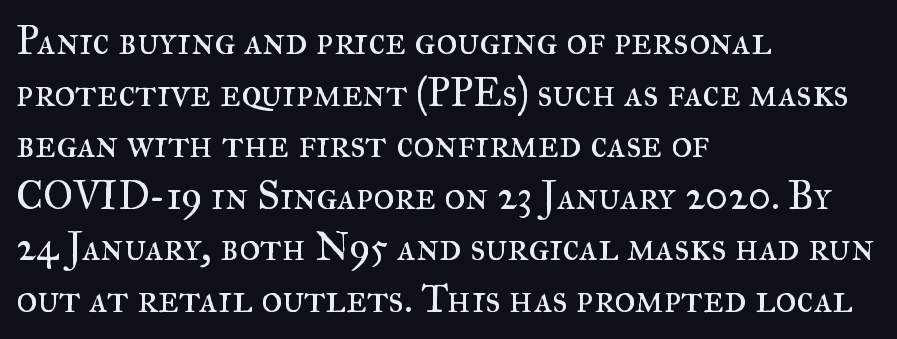
Q: Is the text bold? A: No.
Q: Is the text italic (slanted)? A: No, it is upright.
Q: Is the typeface a serif or a sans-serif typeface? A: Serif.
Q: Is the text underlined? A: No.
Q: How is the paragraph aligned? A: Left-aligned.
Q: Is the spacing between letters normal or unusually wide? A: Normal.
Q: Is the spacing between lines tight, normal or loose? A: Normal.
Q: Width (condensed, normal, or wide)? A: Normal.
Q: Stroke contrast? A: Medium.
Q: x-height? A: Small.
Q: Monospaced? A: No.
